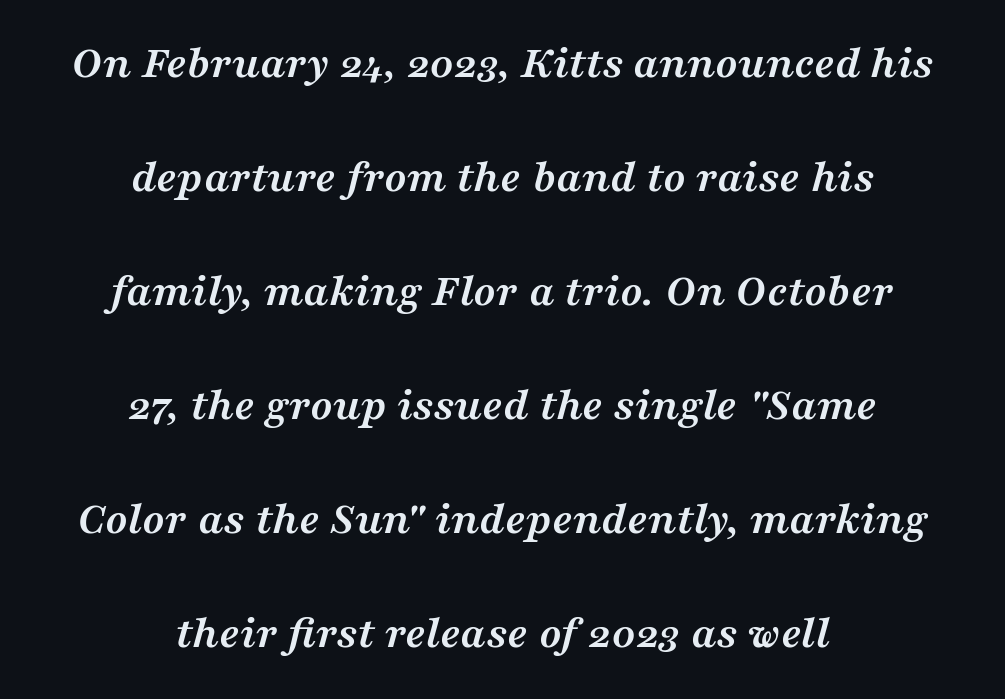
The line-height multiplier appears high, well above default. If you folded the block vertically in half, each line would mirror itself in length. Observe the serifs anchoring each vertical stroke in this sample. The rendering applies a slant to the glyphs. Chunky letters — that's bold for sure. A bare baseline throughout the passage.
